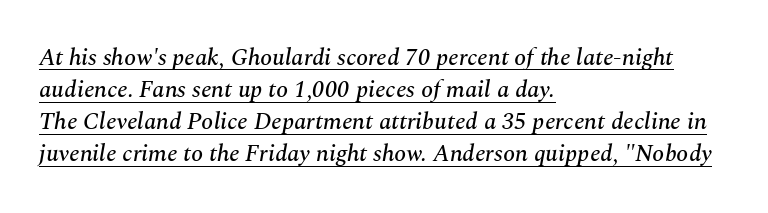
Q: Is the text italic (slanted)? A: Yes, it leans right by about 10 degrees.
Q: Is the text underlined? A: Yes.
Q: How is the paragraph aligned? A: Left-aligned.
Q: Is the spacing between letters normal or unusually wide? A: Normal.
Q: Is the spacing between lines tight, normal or loose? A: Normal.
